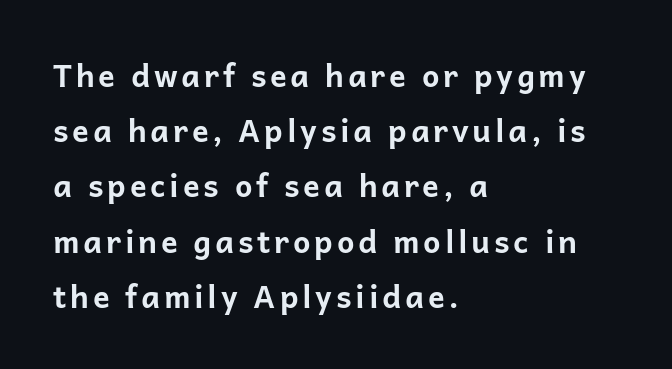
Q: Is the text bold? A: Yes.
Q: Is the text italic (slanted)? A: No, it is upright.
Q: Is the typeface a serif or a sans-serif typeface? A: Sans-serif.
Q: Is the text underlined? A: No.
Q: How is the paragraph aligned? A: Left-aligned.
Q: Width (condensed, normal, or wide)? A: Normal.
Q: Stroke contrast? A: Low.
Q: x-height? A: Medium.
Q: Monospaced? A: No.
